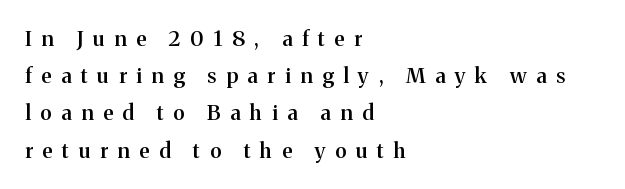
Q: Is the text bold? A: Semi-bold.
Q: Is the text italic (slanted)? A: No, it is upright.
Q: Is the text underlined? A: No.
Q: How is the paragraph aligned? A: Left-aligned.
Q: Is the spacing between letters normal or unusually wide? A: Unusually wide.
